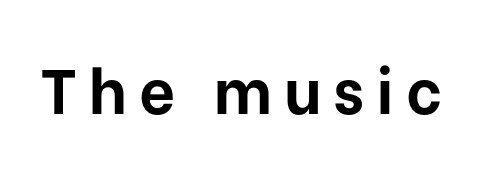
Q: Is the text bold? A: Yes.
Q: Is the text italic (slanted)? A: No, it is upright.
Q: Is the typeface a serif or a sans-serif typeface? A: Sans-serif.
Q: Is the text underlined? A: No.
Q: Width (condensed, normal, or wide)? A: Normal.
Q: Stroke contrast? A: Low.
Q: x-height? A: Medium.
Q: Monospaced? A: No.
